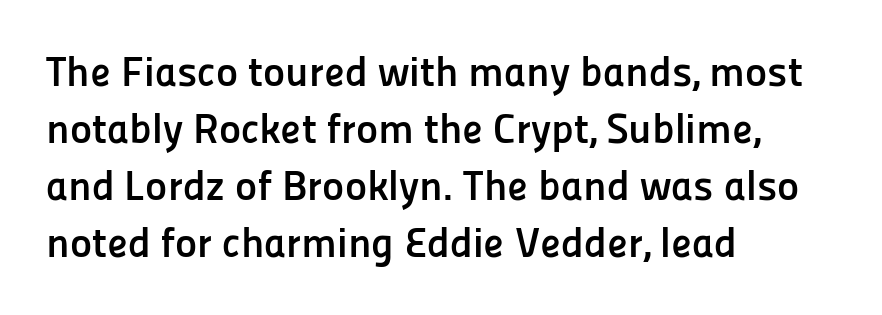
Q: Is the text bold? A: Yes.
Q: Is the text italic (slanted)? A: No, it is upright.
Q: Is the typeface a serif or a sans-serif typeface? A: Sans-serif.
Q: Is the text underlined? A: No.
Q: How is the paragraph aligned? A: Left-aligned.
Q: Is the spacing between letters normal or unusually wide? A: Normal.
Q: Is the spacing between lines tight, normal or loose? A: Normal.
Q: Width (condensed, normal, or wide)? A: Normal.
Q: Stroke contrast? A: Low.
Q: x-height? A: Medium.
Q: Monospaced? A: No.
